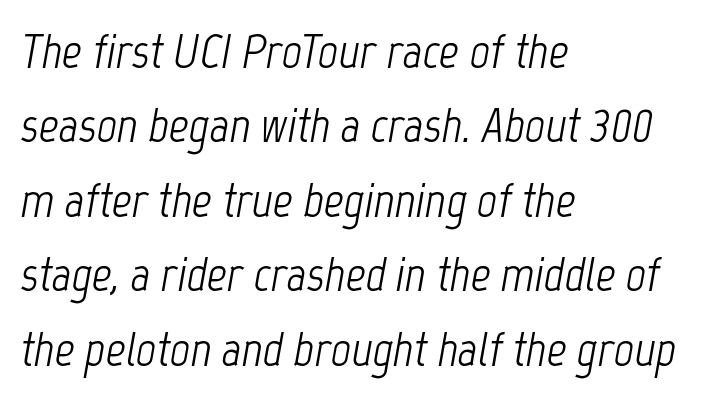
{"italic": "yes", "lean": "right", "slant_degrees": 12, "bold": "no", "weight": "light", "width": "condensed", "stroke_contrast": "low", "x_height": "medium", "monospaced": "no", "underline": "no", "align": "left", "line_spacing": "normal", "line_spacing_ratio": 1.52, "letter_spacing": "normal", "letter_spacing_em": 0.0, "glyph_px": 49}
